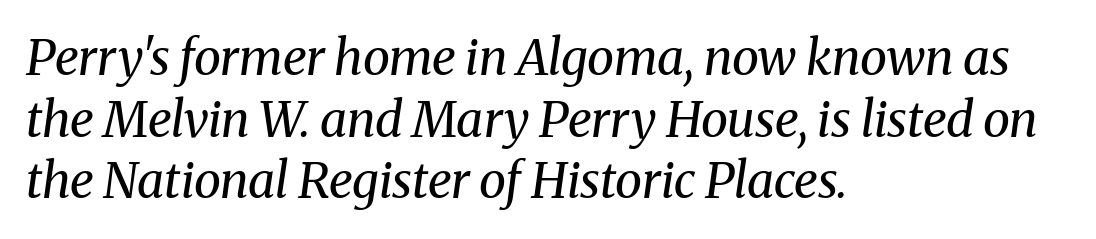
Q: Is the text bold? A: No.
Q: Is the text italic (slanted)? A: Yes, it leans right by about 8 degrees.
Q: Is the typeface a serif or a sans-serif typeface? A: Serif.
Q: Is the text underlined? A: No.
Q: How is the paragraph aligned? A: Left-aligned.
Q: Is the spacing between letters normal or unusually wide? A: Normal.
Q: Is the spacing between lines tight, normal or loose? A: Normal.
Q: Width (condensed, normal, or wide)? A: Normal.
Q: Stroke contrast? A: Medium.
Q: x-height? A: Medium.
Q: Monospaced? A: No.
